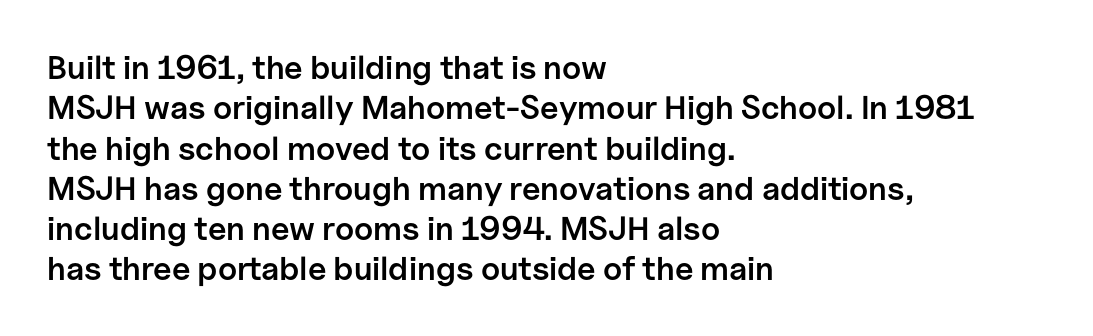
{"serif": "no", "italic": "no", "bold": "semi", "weight": "semibold", "width": "normal", "stroke_contrast": "low", "x_height": "medium", "monospaced": "no", "underline": "no", "align": "left", "line_spacing_ratio": 1.22, "letter_spacing": "normal", "letter_spacing_em": 0.0, "glyph_px": 33}
